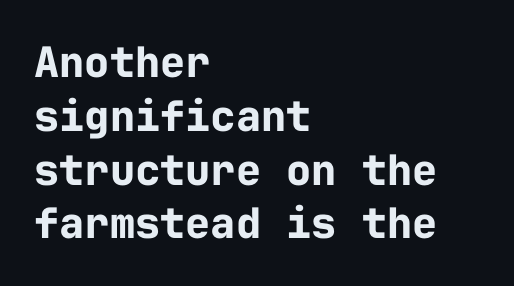
The image shows 42 px bold sans-serif type, upright, monospaced; set left-aligned, normal line spacing (1.28x), normal letter spacing, not underlined; low stroke contrast and a medium x-height.
